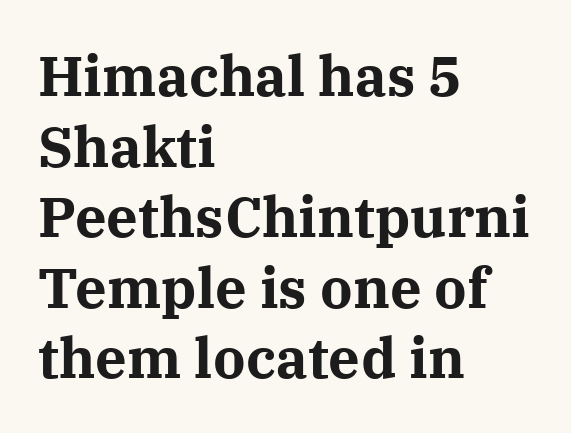
{"serif": "yes", "italic": "no", "bold": "yes", "weight": "bold", "width": "normal", "stroke_contrast": "medium", "x_height": "medium", "monospaced": "no", "underline": "no", "align": "left", "line_spacing": "normal", "line_spacing_ratio": 1.26, "letter_spacing": "normal", "letter_spacing_em": 0.0, "glyph_px": 56}
